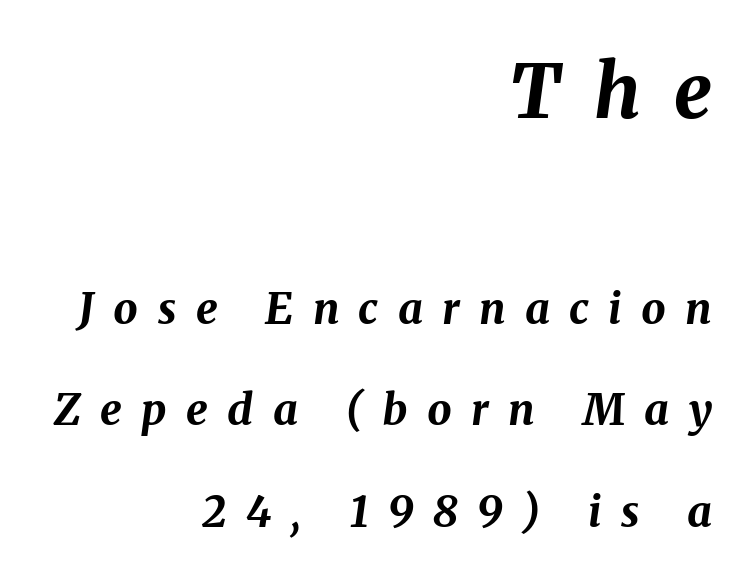
The image shows 75 px bold type, italic (leaning right); set right-aligned, loose line spacing (2.36x), unusually wide letter spacing (+0.45 em), not underlined; the first (top) block is 1.74x larger; medium stroke contrast and a medium x-height.
